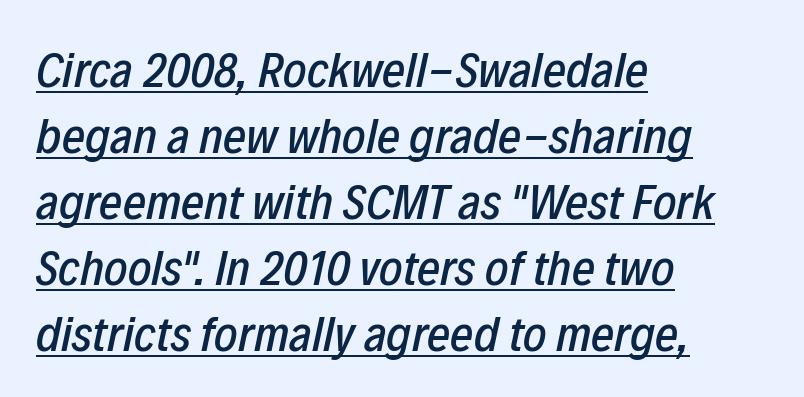
The image shows 50 px condensed type, italic (leaning right); set left-aligned, normal line spacing (1.32x), normal letter spacing, underlined; low stroke contrast and a medium x-height.
